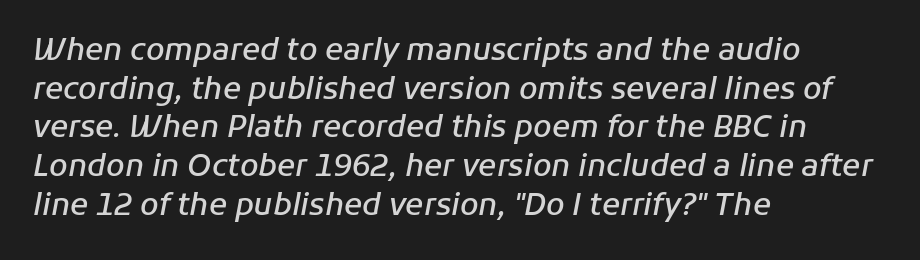
Q: Is the text bold? A: Semi-bold.
Q: Is the text italic (slanted)? A: Yes, it leans right by about 11 degrees.
Q: Is the text underlined? A: No.
Q: How is the paragraph aligned? A: Left-aligned.
Q: Is the spacing between letters normal or unusually wide? A: Normal.
Q: Is the spacing between lines tight, normal or loose? A: Normal.
Q: Width (condensed, normal, or wide)? A: Normal.
Q: Stroke contrast? A: Low.
Q: x-height? A: Medium.
Q: Monospaced? A: No.
